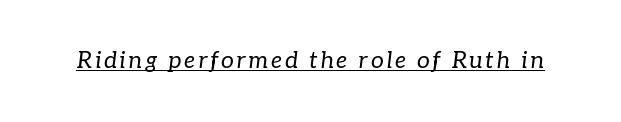
The image shows 23 px text type, italic (leaning right); set underlined.
